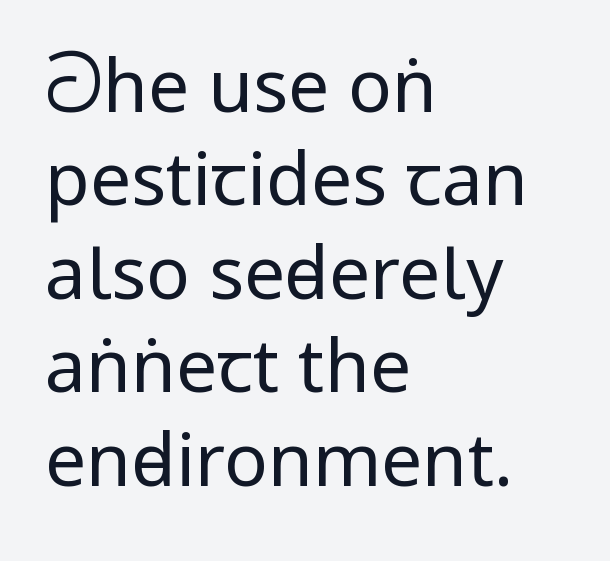
{"serif": "no", "italic": "no", "bold": "no", "weight": "regular", "width": "condensed", "stroke_contrast": "low", "underline": "no", "align": "left", "line_spacing": "normal", "line_spacing_ratio": 1.28, "letter_spacing": "normal", "letter_spacing_em": 0.0, "glyph_px": 73}
